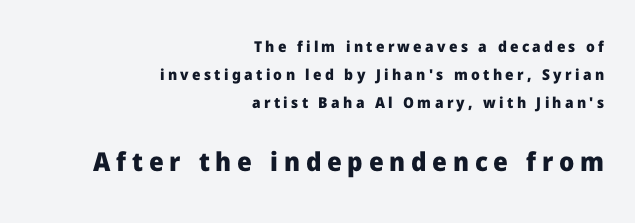
Q: Is the text bold? A: Yes.
Q: Is the text italic (slanted)? A: No, it is upright.
Q: Is the text underlined? A: No.
Q: How is the paragraph aligned? A: Right-aligned.
Q: Is the spacing between letters normal or unusually wide? A: Unusually wide.
Q: Which block of text is set in a larger size, the first (top) or the second (bottom)? A: The second (bottom) one.
